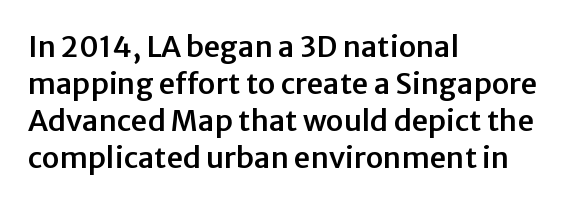
The image shows 29 px sans-serif type, upright; set left-aligned, normal line spacing (1.28x), normal letter spacing, not underlined; low stroke contrast and a medium x-height.
